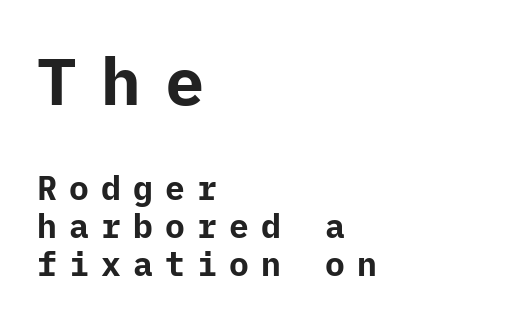
Q: Is the text bold? A: Yes.
Q: Is the text italic (slanted)? A: No, it is upright.
Q: Is the typeface a serif or a sans-serif typeface? A: Sans-serif.
Q: Is the text underlined? A: No.
Q: How is the paragraph aligned? A: Left-aligned.
Q: Is the spacing between letters normal or unusually wide? A: Unusually wide.
Q: Is the spacing between lines tight, normal or loose? A: Tight.
Q: Which block of text is set in a larger size, the first (top) or the second (bottom)? A: The first (top) one.
Q: Width (condensed, normal, or wide)? A: Normal.
Q: Stroke contrast? A: Low.
Q: x-height? A: Medium.
